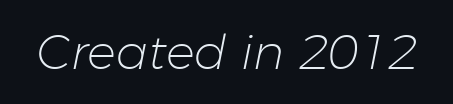
Q: Is the text bold? A: No.
Q: Is the text italic (slanted)? A: Yes, it leans right by about 11 degrees.
Q: Is the text underlined? A: No.
Q: Is the spacing between letters normal or unusually wide? A: Normal.
Q: Width (condensed, normal, or wide)? A: Normal.
Q: Stroke contrast? A: Low.
Q: x-height? A: Medium.
Q: Monospaced? A: No.
